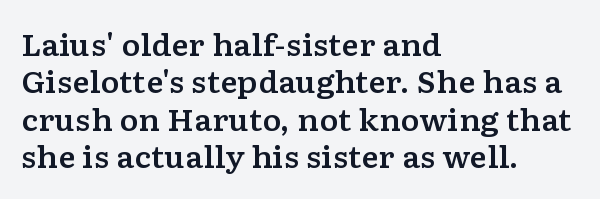
The image shows 29 px wide serif type, upright; set left-aligned, normal line spacing (1.29x), normal letter spacing, not underlined; low stroke contrast and a medium x-height.
